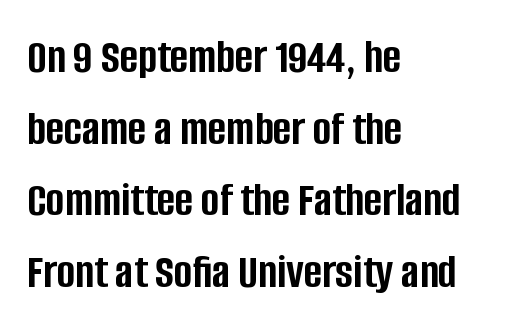
Teacher's note: observe the even left margin — that is flush-left alignment. Each new line begins a customary step beneath the previous one. How heavy is the stroke? Heavy — this is a bold. Honestly, there is no underline to notice here at all.
